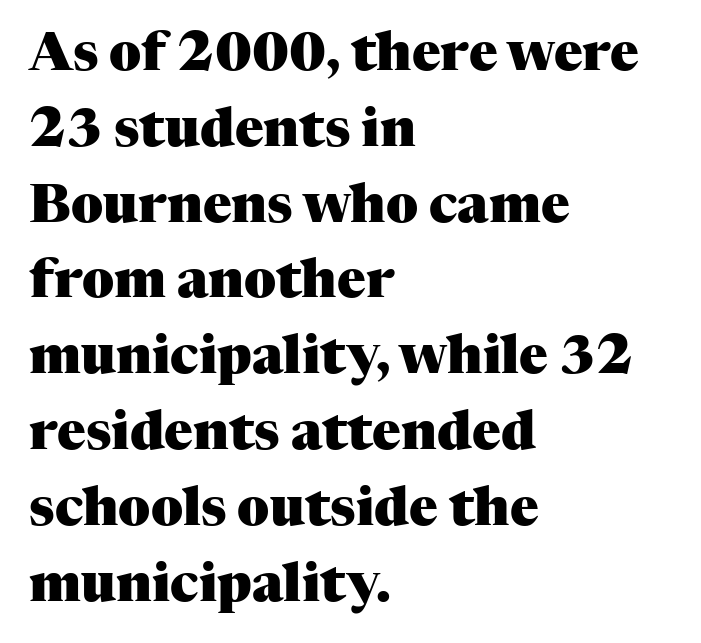
{"serif": "yes", "italic": "no", "bold": "yes", "weight": "heavy", "width": "normal", "stroke_contrast": "medium", "x_height": "medium", "monospaced": "no", "underline": "no", "align": "left", "line_spacing": "normal", "line_spacing_ratio": 1.43, "letter_spacing": "normal", "letter_spacing_em": 0.0, "glyph_px": 53}
